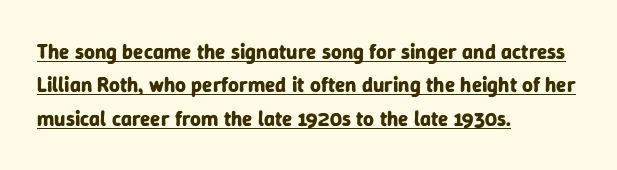
Visually the block forms a straight wall on the left and a jagged coastline on the right. Caption: standard tracking, unaltered. The typography opts for an upright posture over an oblique one. This block has exactly the height ordinary leading produces. Strong, thick strokes mark this as bold type. Like a heading marked for emphasis, these lines bear an underscore.
